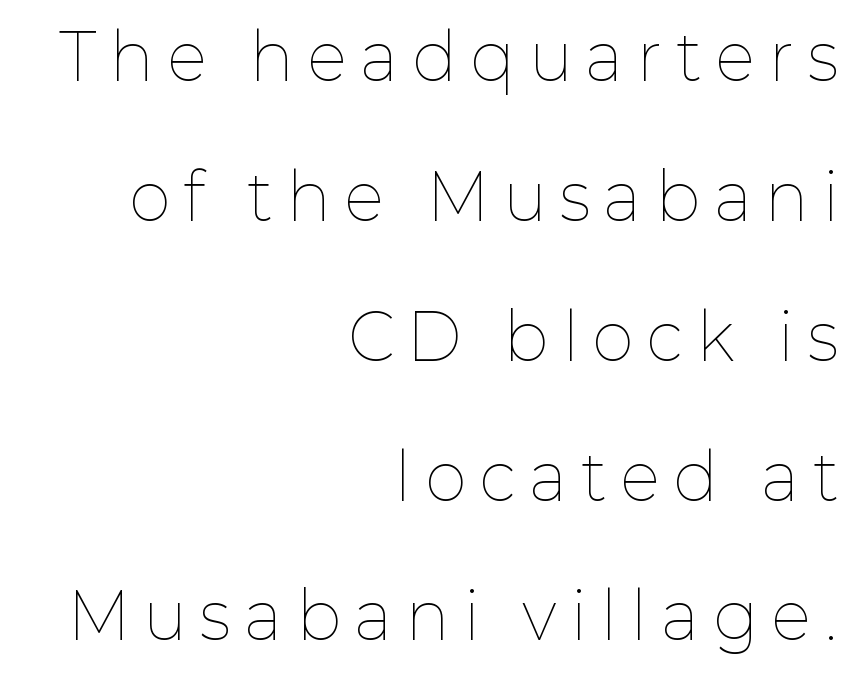
Baseline-to-baseline distance is far greater than the letter height. Check under the words: just untouched page. These glyphs show unthickened strokes, regular width or finer. Ordinary non-slanted type is in use. Does extra space separate the letters? Yes, quite a lot of it.
